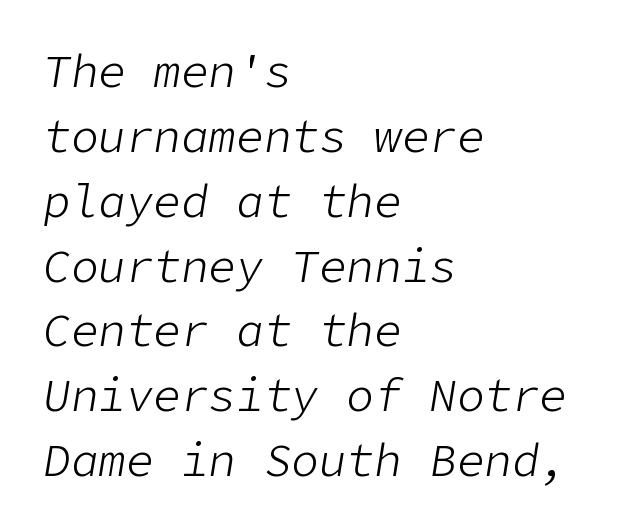
Q: Is the text bold? A: No.
Q: Is the text italic (slanted)? A: Yes, it leans right by about 9 degrees.
Q: Is the text underlined? A: No.
Q: How is the paragraph aligned? A: Left-aligned.
Q: Is the spacing between letters normal or unusually wide? A: Normal.
Q: Is the spacing between lines tight, normal or loose? A: Normal.
Q: Width (condensed, normal, or wide)? A: Normal.
Q: Stroke contrast? A: Low.
Q: x-height? A: Medium.
